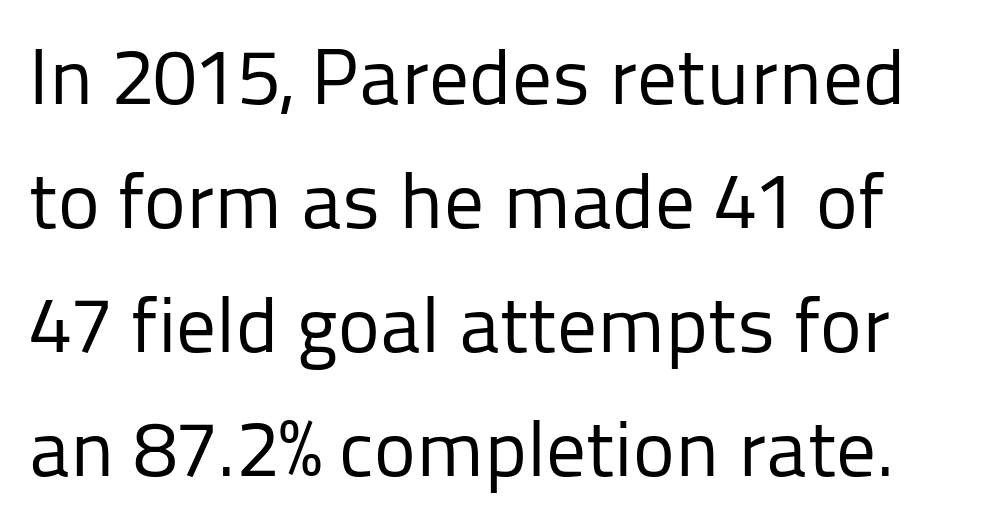
Q: Is the text bold? A: No.
Q: Is the text italic (slanted)? A: No, it is upright.
Q: Is the typeface a serif or a sans-serif typeface? A: Sans-serif.
Q: Is the text underlined? A: No.
Q: Is the spacing between letters normal or unusually wide? A: Normal.
Q: Is the spacing between lines tight, normal or loose? A: Normal.
Q: Width (condensed, normal, or wide)? A: Normal.
Q: Stroke contrast? A: Low.
Q: x-height? A: Medium.
Q: Monospaced? A: No.
